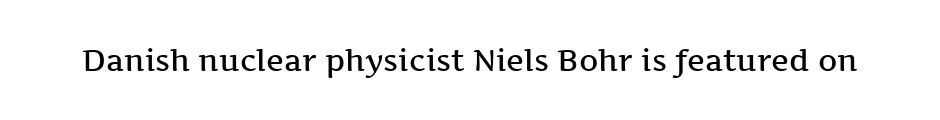
The image shows 30 px semibold, wide serif type, upright; set normal letter spacing, not underlined; medium stroke contrast and a medium x-height.
